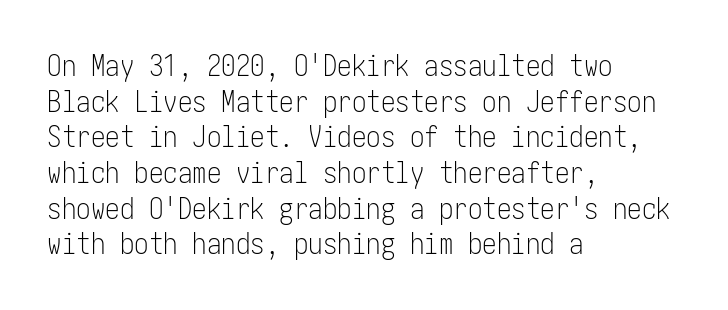
Is this a sans? Yes — the strokes have no serifs. The rendering anchors every line to the left-hand side. Rendered with straight, roman letterforms. Counters stay open thanks to moderate or lighter strokes.
